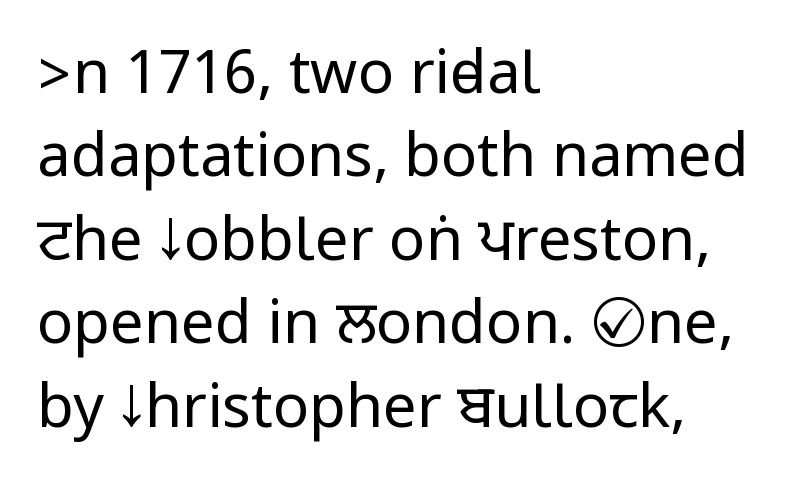
Q: Is the text bold? A: No.
Q: Is the text italic (slanted)? A: No, it is upright.
Q: Is the typeface a serif or a sans-serif typeface? A: Sans-serif.
Q: Is the text underlined? A: No.
Q: How is the paragraph aligned? A: Left-aligned.
Q: Is the spacing between letters normal or unusually wide? A: Normal.
Q: Is the spacing between lines tight, normal or loose? A: Normal.
Q: Width (condensed, normal, or wide)? A: Condensed.
Q: Stroke contrast? A: Low.
